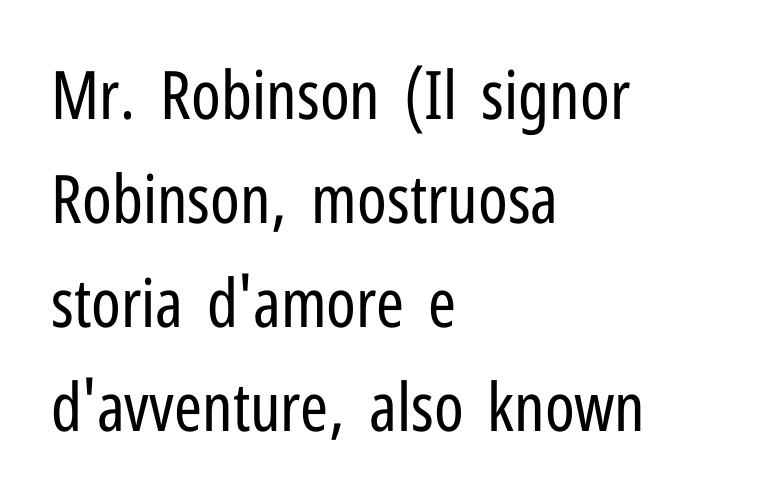
You could not count columns in this text — the font is proportionally spaced. How would I describe the line gaps? Plain and ordinary. The area under the type is left untouched. What kind of face is this? One without serifs — a sans. Unlike italic type, these characters show no tilt at all. Summary of weight: not heavy and not bold.
